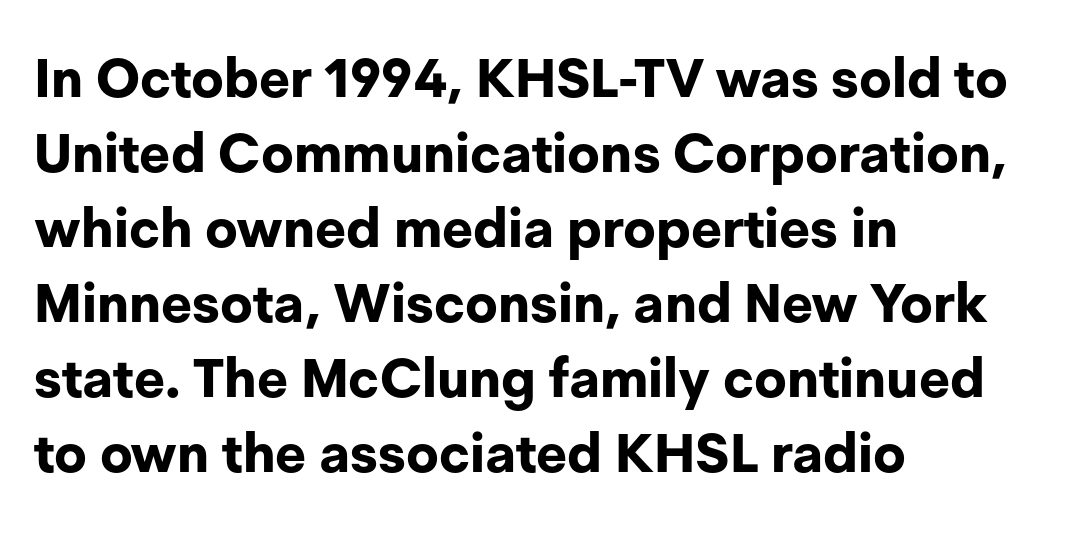
Q: Is the text bold? A: Yes.
Q: Is the text italic (slanted)? A: No, it is upright.
Q: Is the typeface a serif or a sans-serif typeface? A: Sans-serif.
Q: Is the text underlined? A: No.
Q: How is the paragraph aligned? A: Left-aligned.
Q: Is the spacing between letters normal or unusually wide? A: Normal.
Q: Is the spacing between lines tight, normal or loose? A: Normal.
Q: Width (condensed, normal, or wide)? A: Normal.
Q: Stroke contrast? A: Low.
Q: x-height? A: Medium.
Q: Monospaced? A: No.
